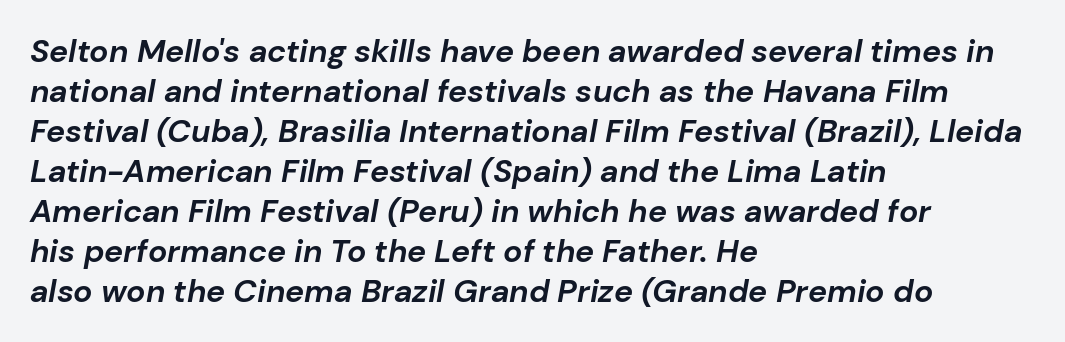
{"italic": "yes", "lean": "right", "slant_degrees": 10, "bold": "yes", "weight": "bold", "width": "normal", "stroke_contrast": "low", "x_height": "medium", "monospaced": "no", "underline": "no", "align": "left", "line_spacing": "normal", "line_spacing_ratio": 1.25, "letter_spacing": "normal", "letter_spacing_em": 0.0, "glyph_px": 32}
